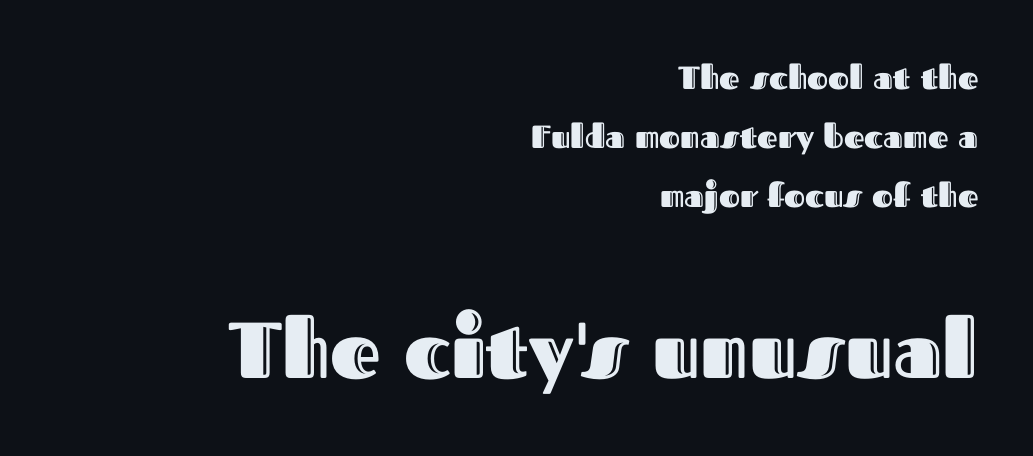
{"italic": "no", "width": "normal", "x_height": "medium", "monospaced": "no", "underline": "no", "align": "right", "line_spacing_ratio": 1.85, "letter_spacing": "normal", "letter_spacing_em": 0.0, "larger_block": "second", "size_ratio": 2.47, "glyph_px": 79}
